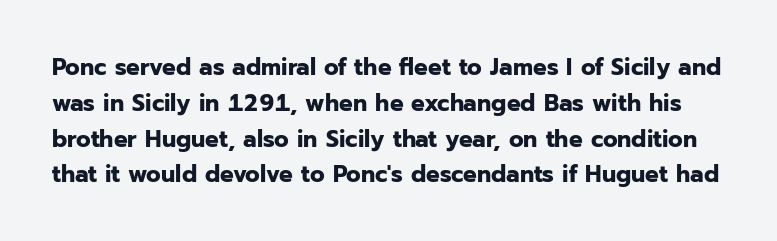
The letters stand upright; this is a roman face. A normal amount of white space separates one row of letters from the next. Typographic density is high because the face is bold. Spacing between characters is what you'd get straight out of the box. Unmarked baselines from the first word to the last.
